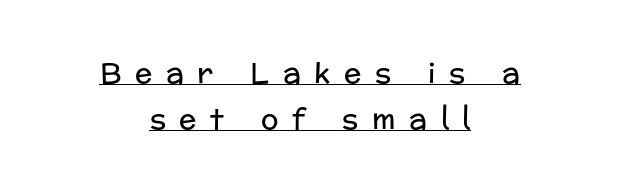
Q: Is the text bold? A: No.
Q: Is the text italic (slanted)? A: No, it is upright.
Q: Is the typeface a serif or a sans-serif typeface? A: Sans-serif.
Q: Is the text underlined? A: Yes.
Q: How is the paragraph aligned? A: Centered.
Q: Is the spacing between letters normal or unusually wide? A: Unusually wide.
Q: Is the spacing between lines tight, normal or loose? A: Normal.
Q: Width (condensed, normal, or wide)? A: Normal.
Q: Stroke contrast? A: Low.
Q: x-height? A: Medium.
Q: Monospaced? A: No.
